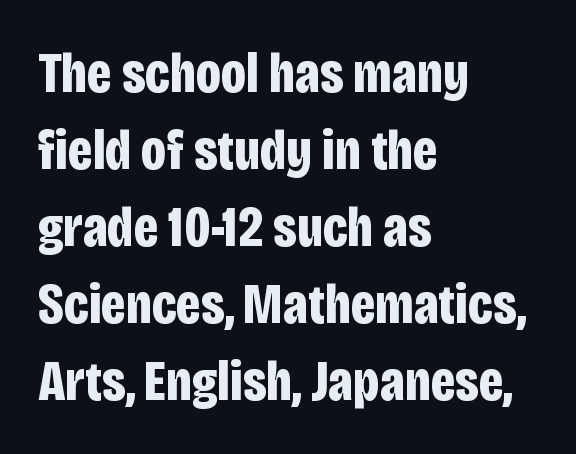
Check the space under the baseline: it is left empty. Whoever set this chose a conventional vertical rhythm. You could call the tracking neutral — neither tight nor loose. Its strokes are broad and dark, the hallmark of bold type.
